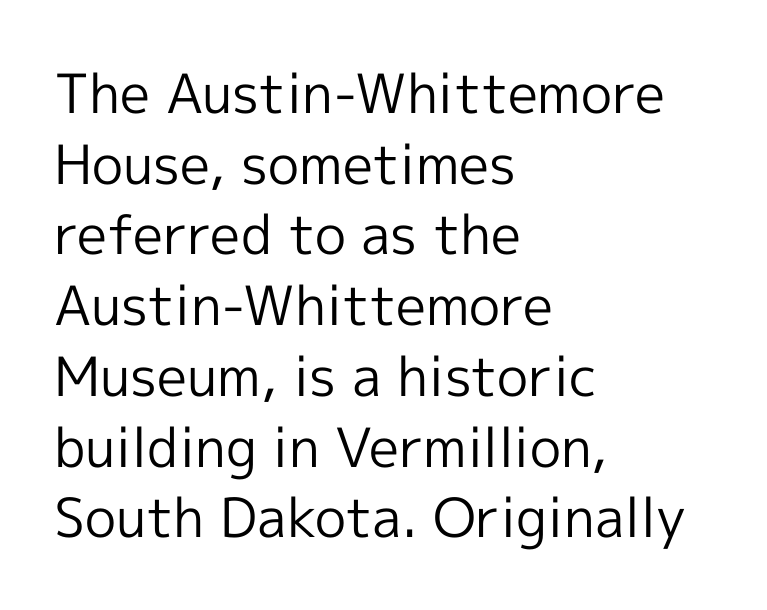
{"serif": "no", "italic": "no", "bold": "no", "weight": "regular", "width": "normal", "x_height": "medium", "monospaced": "no", "underline": "no", "align": "left", "line_spacing": "normal", "line_spacing_ratio": 1.31, "letter_spacing": "normal", "letter_spacing_em": 0.0, "glyph_px": 54}
